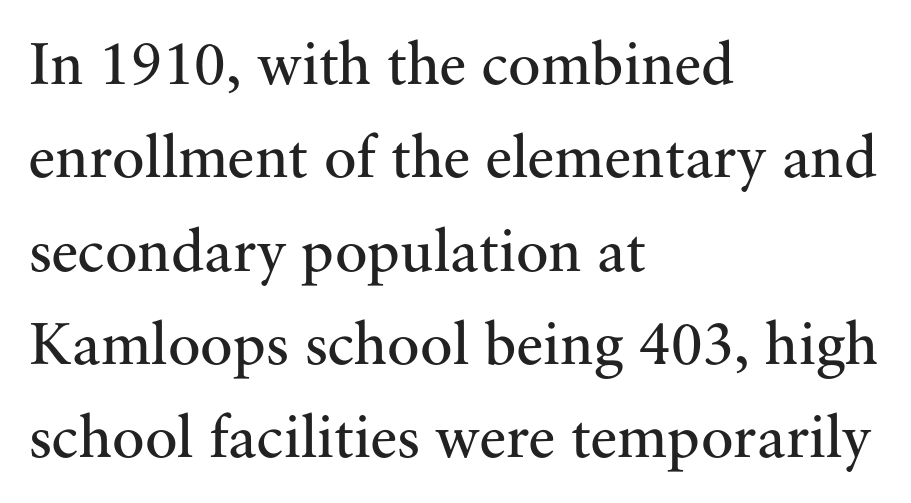
The image shows 61 px regular-weight serif type, upright; set left-aligned, normal line spacing (1.53x), normal letter spacing, not underlined; medium stroke contrast and a small x-height.
